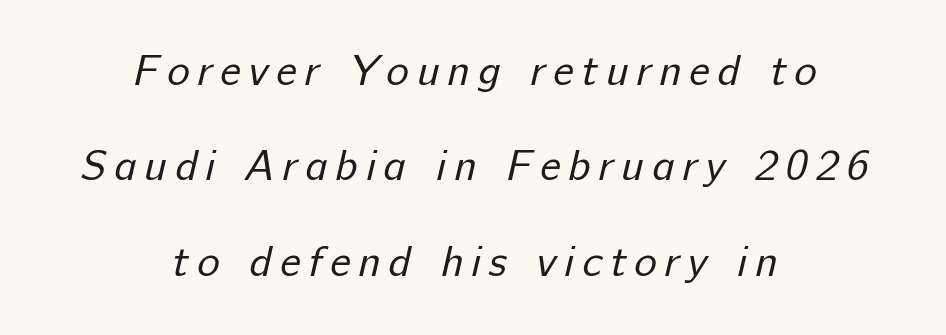
The image shows 43 px regular-weight sans-serif type; set centered, loose line spacing (2.22x), not underlined; low stroke contrast and a medium x-height.
